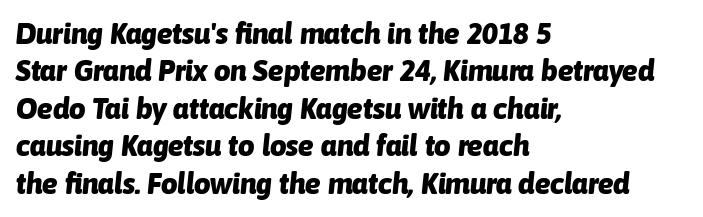
The image shows 29 px heavy type, italic (leaning right); set left-aligned, normal line spacing (1.29x), normal letter spacing, not underlined; low stroke contrast and a medium x-height.
